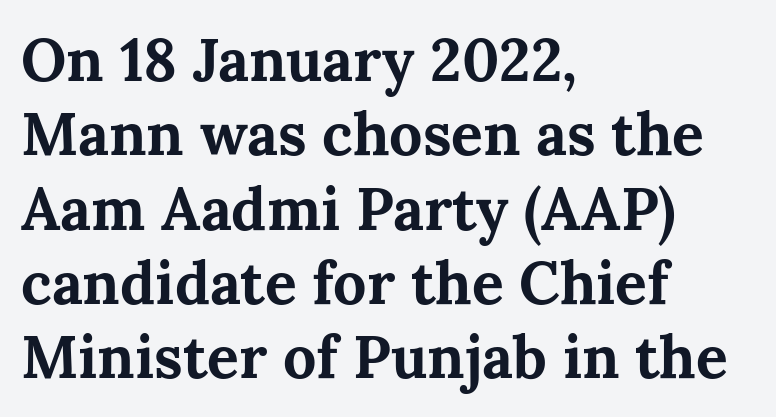
{"serif": "yes", "italic": "no", "bold": "yes", "weight": "bold", "width": "normal", "stroke_contrast": "medium", "x_height": "medium", "monospaced": "no", "underline": "no", "align": "left", "line_spacing": "normal", "line_spacing_ratio": 1.26, "letter_spacing": "normal", "letter_spacing_em": 0.0, "glyph_px": 59}
